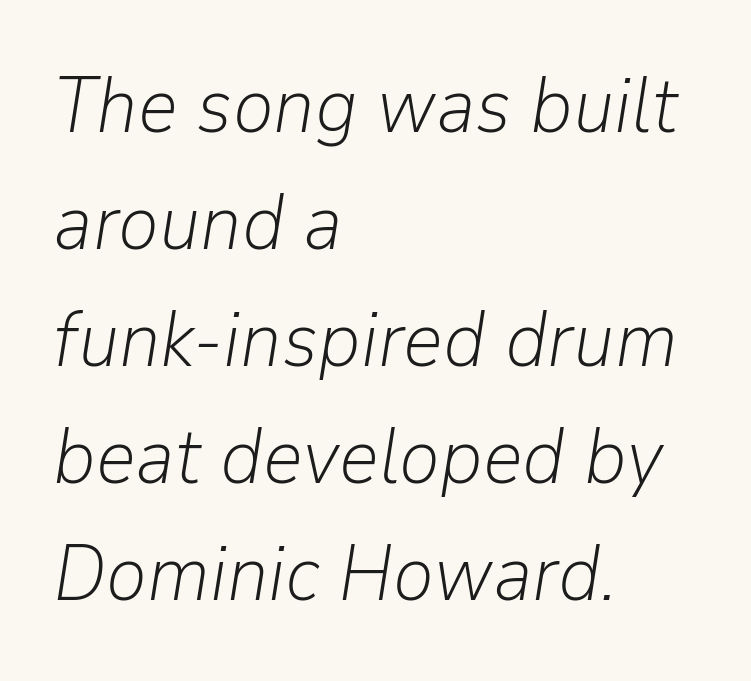
Heaviness? Minimal to ordinary, like unemphasized prose. The leading is moderate, giving the passage an even texture. Which margin do the lines hug? The left one — the right edge is uneven. The face used here is proportionally spaced, like ordinary book or web type.
